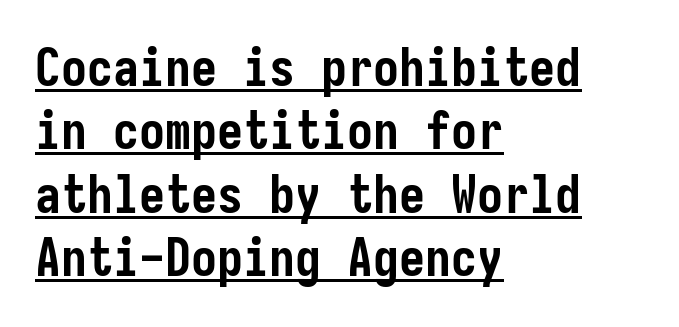
{"serif": "no", "italic": "no", "bold": "yes", "weight": "semibold", "width": "condensed", "stroke_contrast": "low", "x_height": "medium", "underline": "yes", "align": "left", "line_spacing_ratio": 1.22, "letter_spacing": "normal", "letter_spacing_em": 0.0, "glyph_px": 52}
